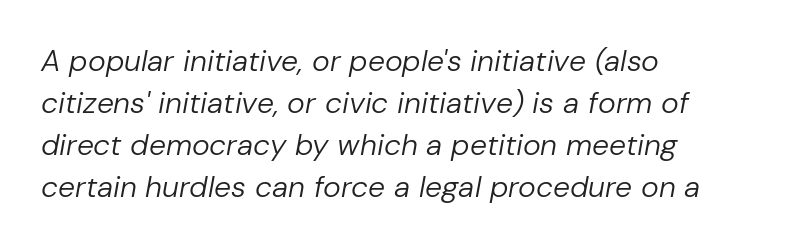
{"italic": "yes", "lean": "right", "slant_degrees": 10, "bold": "no", "weight": "regular", "width": "normal", "stroke_contrast": "low", "x_height": "medium", "monospaced": "no", "underline": "no", "align": "left", "line_spacing": "normal", "line_spacing_ratio": 1.4, "letter_spacing": "normal", "letter_spacing_em": 0.0, "glyph_px": 30}
